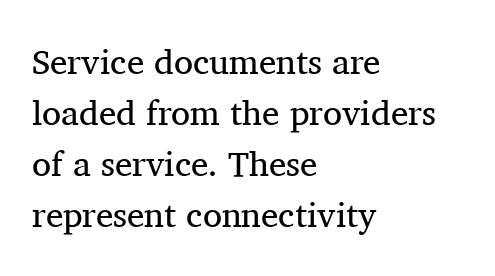
Q: Is the text bold? A: No.
Q: Is the text italic (slanted)? A: No, it is upright.
Q: Is the typeface a serif or a sans-serif typeface? A: Serif.
Q: Is the text underlined? A: No.
Q: How is the paragraph aligned? A: Left-aligned.
Q: Is the spacing between letters normal or unusually wide? A: Normal.
Q: Is the spacing between lines tight, normal or loose? A: Normal.
Q: Width (condensed, normal, or wide)? A: Normal.
Q: Stroke contrast? A: Medium.
Q: x-height? A: Medium.
Q: Monospaced? A: No.
